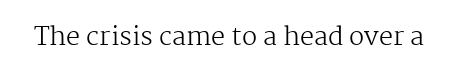
{"italic": "no", "bold": "no", "underline": "no", "letter_spacing": "normal", "letter_spacing_em": 0.0, "glyph_px": 25}
